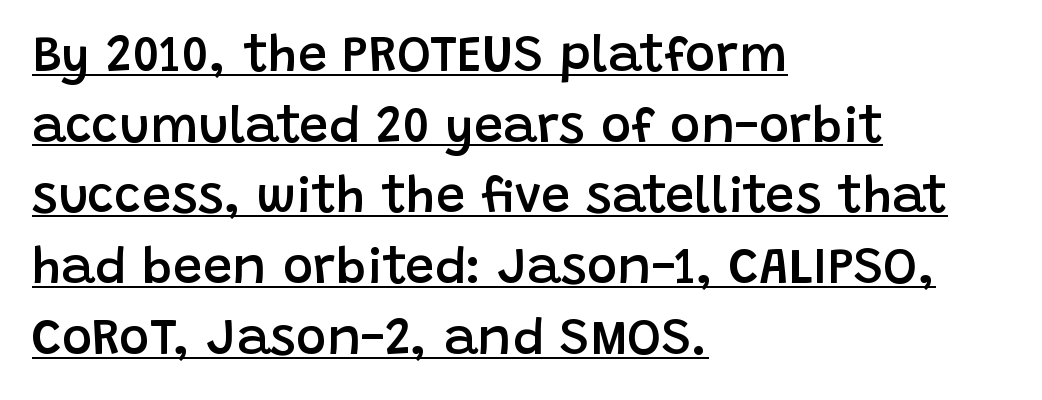
{"serif": "no", "italic": "no", "bold": "semi", "weight": "semibold", "width": "normal", "stroke_contrast": "low", "x_height": "large", "monospaced": "no", "underline": "yes", "align": "left", "line_spacing": "normal", "line_spacing_ratio": 1.36, "letter_spacing": "normal", "letter_spacing_em": 0.0, "glyph_px": 52}
